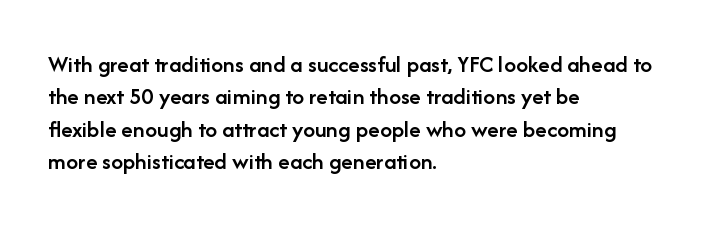
Does the leading feel generous? No, just average. Words float on clear page, feet unadorned. These lines carry some extra weight — a demibold, not a full bold. A classic flush-left, rag-right setting is used for this passage. The letters sit at their default tracking, neither squeezed nor spread.
